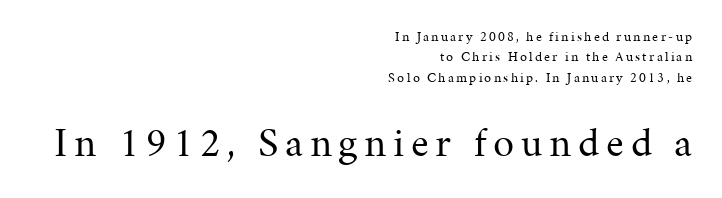
The image shows 42 px regular-weight serif type, upright; set right-aligned, normal line spacing (1.46x), not underlined; the second (bottom) block is 3.0x larger; medium stroke contrast and a medium x-height.
